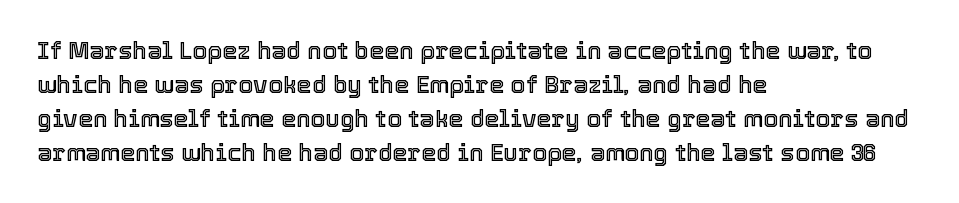
Here the glyphs are tracked normally, forming tight word shapes. A typesetter would call this leading conventional body-copy spacing. Descenders hang freely into open space. Typeset ragged right — the left edge is the straight one. Posture: upright roman.
